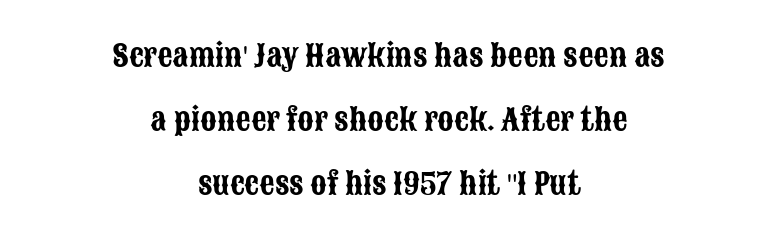
Q: Is the text italic (slanted)? A: No, it is upright.
Q: Is the typeface a serif or a sans-serif typeface? A: Sans-serif.
Q: Is the text underlined? A: No.
Q: How is the paragraph aligned? A: Centered.
Q: Is the spacing between letters normal or unusually wide? A: Normal.
Q: Is the spacing between lines tight, normal or loose? A: Loose.
Q: Width (condensed, normal, or wide)? A: Condensed.
Q: Stroke contrast? A: Low.
Q: x-height? A: Large.
Q: Monospaced? A: No.
